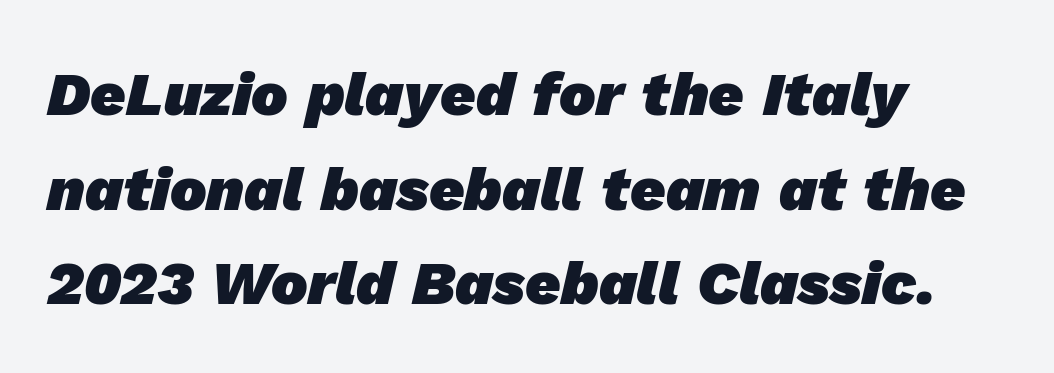
{"serif": "no", "bold": "yes", "weight": "heavy", "width": "normal", "stroke_contrast": "low", "x_height": "medium", "monospaced": "no", "underline": "no", "align": "left", "line_spacing": "normal", "line_spacing_ratio": 1.55, "letter_spacing": "normal", "letter_spacing_em": 0.0, "glyph_px": 61}
